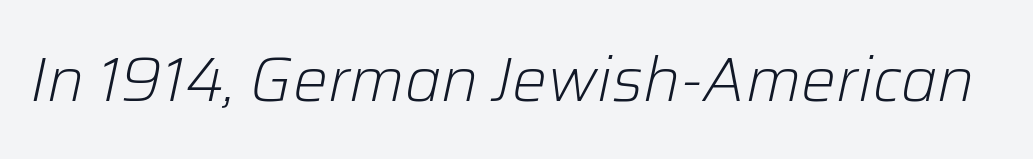
Q: Is the text bold? A: No.
Q: Is the text italic (slanted)? A: Yes, it leans right by about 12 degrees.
Q: Is the text underlined? A: No.
Q: Is the spacing between letters normal or unusually wide? A: Normal.
Q: Width (condensed, normal, or wide)? A: Normal.
Q: Stroke contrast? A: Low.
Q: x-height? A: Medium.
Q: Monospaced? A: No.
